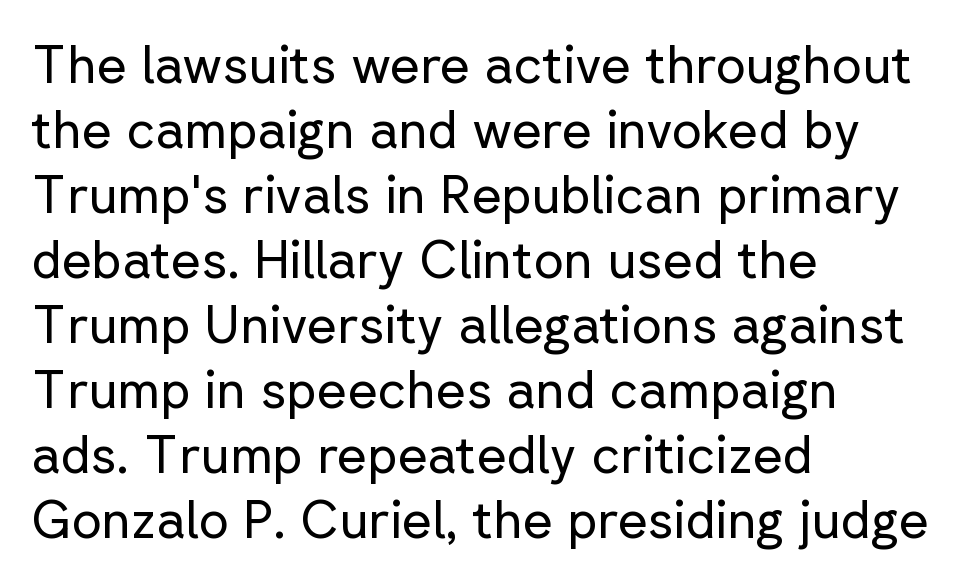
Q: Is the text bold? A: No.
Q: Is the text italic (slanted)? A: No, it is upright.
Q: Is the typeface a serif or a sans-serif typeface? A: Sans-serif.
Q: Is the text underlined? A: No.
Q: How is the paragraph aligned? A: Left-aligned.
Q: Is the spacing between letters normal or unusually wide? A: Normal.
Q: Is the spacing between lines tight, normal or loose? A: Normal.
Q: Width (condensed, normal, or wide)? A: Normal.
Q: Stroke contrast? A: Low.
Q: x-height? A: Medium.
Q: Monospaced? A: No.
